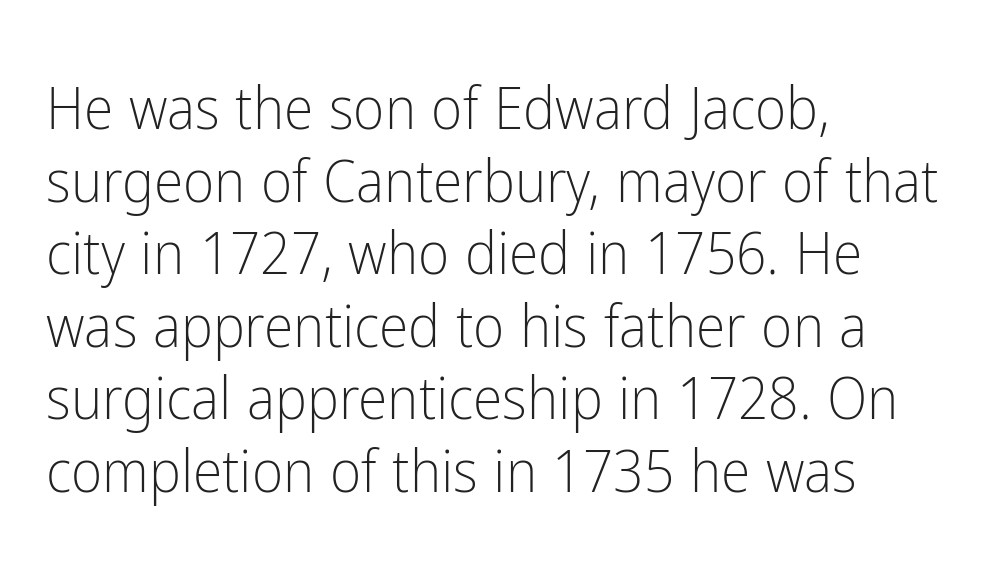
The type sits square on the baseline with zero lean. Think of a printed novel: that variable character pitch is what you see here. Left-aligned paragraph, ragged on the right. Letterform terminals end flat and unadorned throughout the passage. Is the stroke heavy? The answer is a plain regular-or-lighter.
